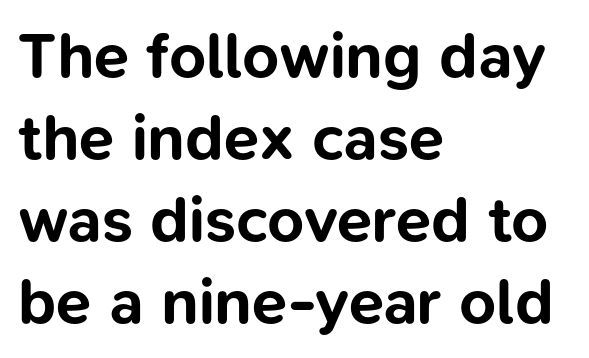
This sample has the flowing, uneven cadence of proportional lettering. The text was rendered using a sans face with plain stroke endings. Posture: upright roman. Heavy-handed strokes throughout: this text is bold. The lines are quadded left.
